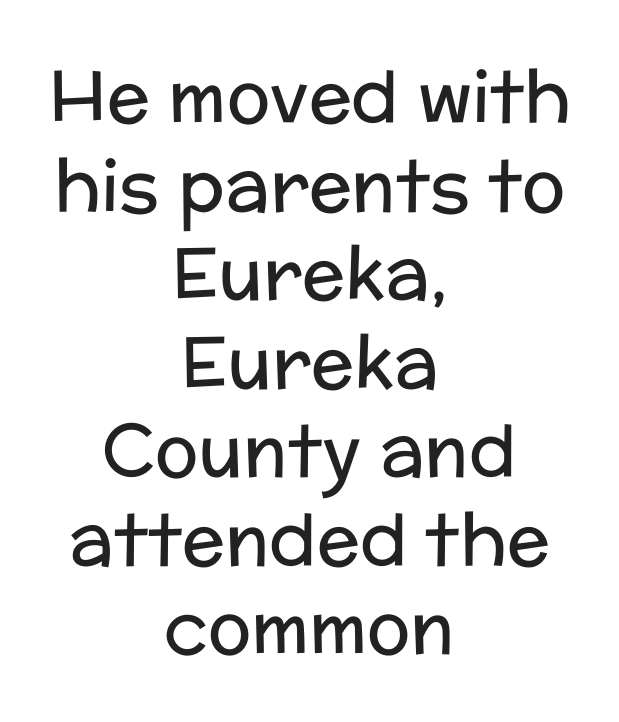
The image shows 72 px regular-weight sans-serif type, upright; set centered, line spacing 1.23x, normal letter spacing, not underlined; low stroke contrast and a medium x-height.
